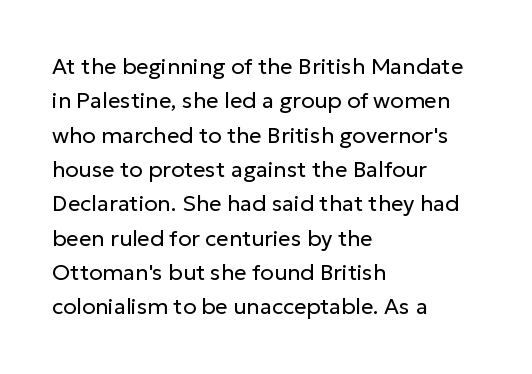
The image shows 22 px text type, upright; set left-aligned, normal line spacing (1.56x), normal letter spacing, not underlined.
